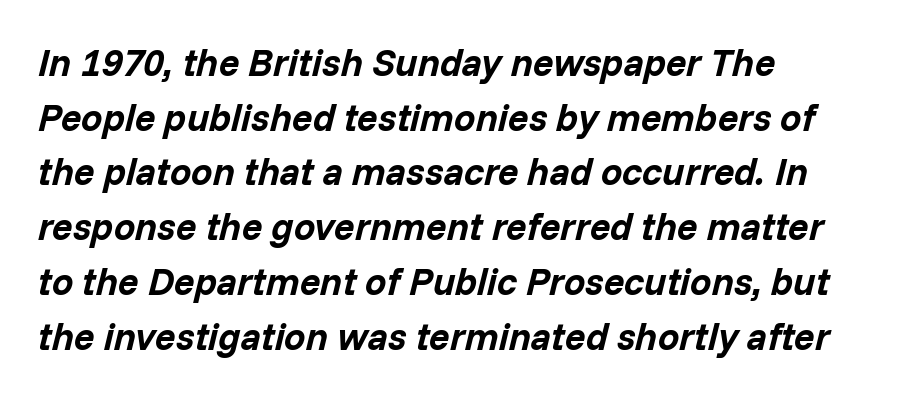
The letters advance in unequal steps, a hallmark of proportional type. Nothing unusual about the tracking: characters are spaced as the font intends. The face used here has a pronounced slope to its letters. Beneath every word, the page is bare.
